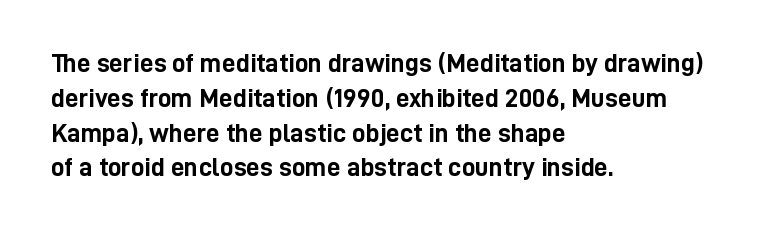
The image shows 27 px bold type, upright; set left-aligned, normal line spacing (1.29x), normal letter spacing, not underlined.
